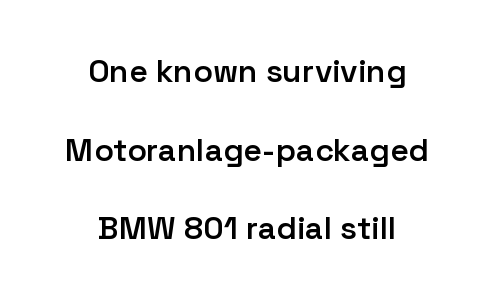
{"serif": "no", "italic": "no", "bold": "semi", "weight": "semibold", "width": "normal", "stroke_contrast": "low", "x_height": "medium", "monospaced": "no", "underline": "no", "align": "center", "line_spacing": "loose", "line_spacing_ratio": 2.46, "letter_spacing": "normal", "letter_spacing_em": 0.0, "glyph_px": 32}
